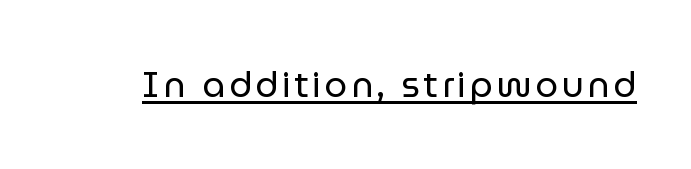
Q: Is the text bold? A: No.
Q: Is the text italic (slanted)? A: No, it is upright.
Q: Is the typeface a serif or a sans-serif typeface? A: Sans-serif.
Q: Is the text underlined? A: Yes.
Q: Width (condensed, normal, or wide)? A: Normal.
Q: Stroke contrast? A: Low.
Q: x-height? A: Medium.
Q: Monospaced? A: No.
